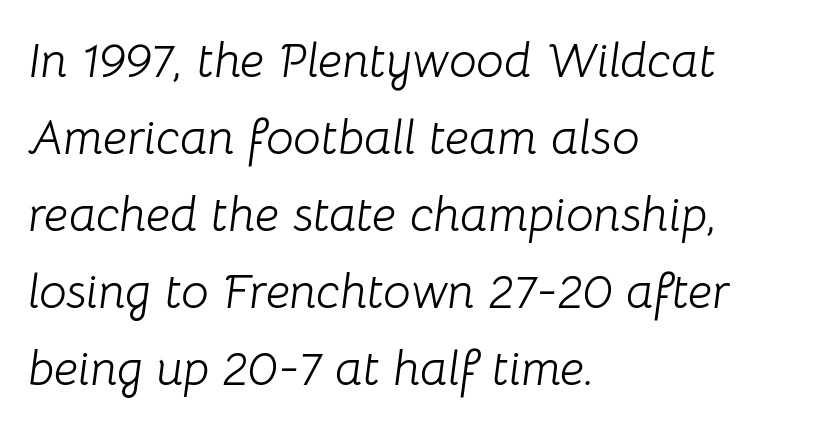
The image shows 49 px light type, italic (leaning right); set left-aligned, normal line spacing (1.57x), normal letter spacing, not underlined; low stroke contrast and a medium x-height.
